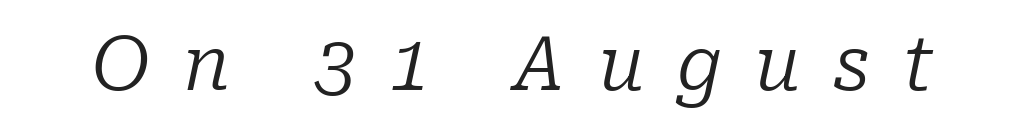
{"serif": "yes", "italic": "yes", "lean": "right", "slant_degrees": 10, "bold": "no", "weight": "regular", "width": "normal", "stroke_contrast": "low", "x_height": "medium", "monospaced": "no", "underline": "no", "letter_spacing": "wide", "letter_spacing_em": 0.44, "glyph_px": 74}
